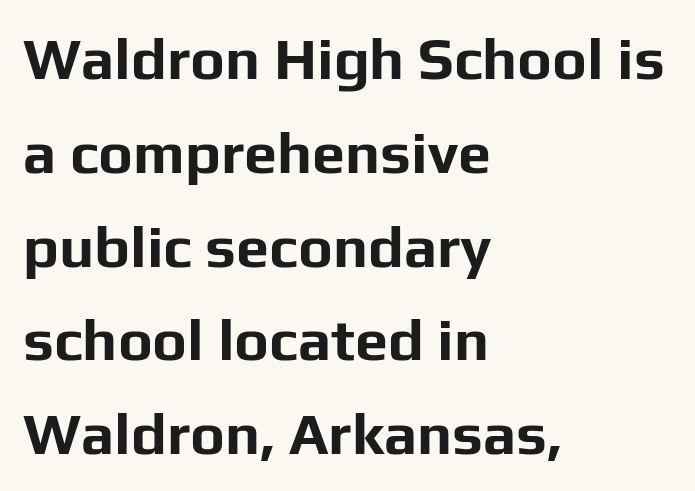
Q: Is the text bold? A: Yes.
Q: Is the text italic (slanted)? A: No, it is upright.
Q: Is the typeface a serif or a sans-serif typeface? A: Sans-serif.
Q: Is the text underlined? A: No.
Q: How is the paragraph aligned? A: Left-aligned.
Q: Is the spacing between letters normal or unusually wide? A: Normal.
Q: Is the spacing between lines tight, normal or loose? A: Normal.
Q: Width (condensed, normal, or wide)? A: Normal.
Q: Stroke contrast? A: Low.
Q: x-height? A: Medium.
Q: Monospaced? A: No.
